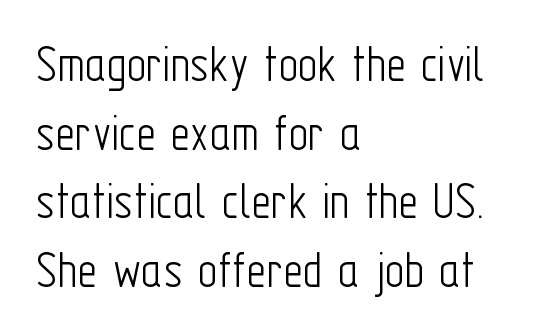
The image shows 54 px light, condensed sans-serif type, upright; set left-aligned, normal line spacing (1.27x), normal letter spacing, not underlined; low stroke contrast and a medium x-height.
